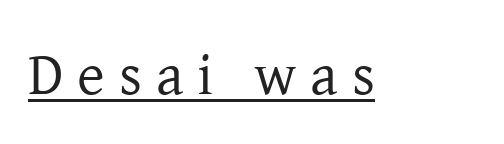
The sample's only ornament is a line tracing under the words. Classification — serif. The letters stand upright; this is a roman face. A typesetter would call this heavily tracked-out type. This sample has the flowing, uneven cadence of proportional lettering.
